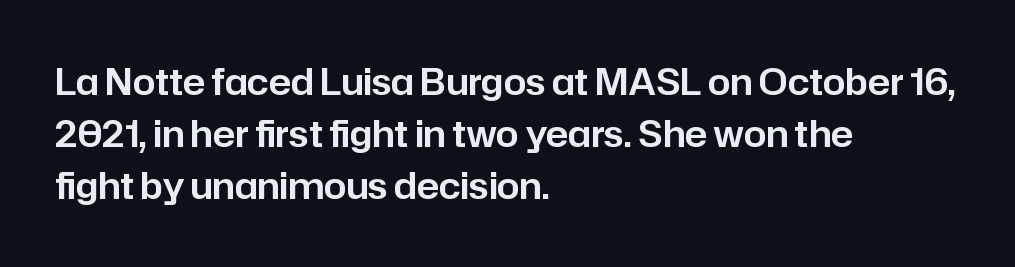
The image shows 36 px sans-serif type, upright; set left-aligned, normal line spacing (1.45x), normal letter spacing, not underlined; low stroke contrast and a medium x-height.
